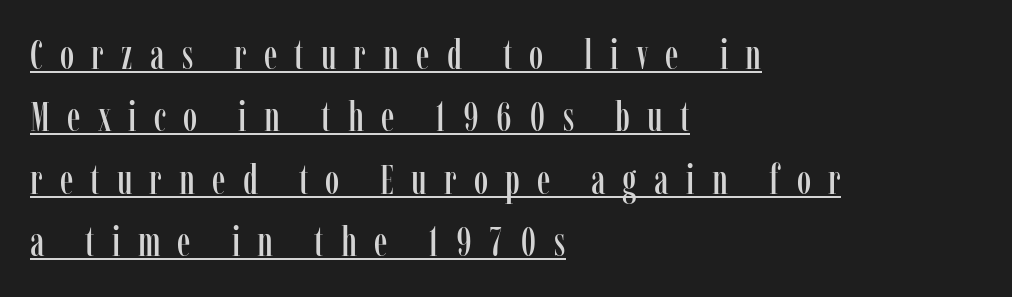
Look at the bottom of the vertical strokes: they flare into serifs here. The typesetter chose a ragged-right arrangement here. Posture: upright roman. Underlined type.
